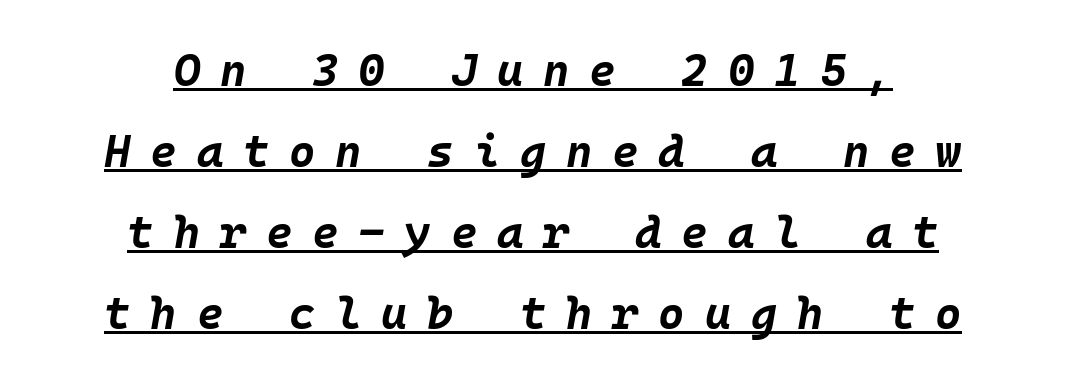
Q: Is the text bold? A: Yes.
Q: Is the text italic (slanted)? A: Yes, it leans right by about 10 degrees.
Q: Is the text underlined? A: Yes.
Q: How is the paragraph aligned? A: Centered.
Q: Is the spacing between letters normal or unusually wide? A: Unusually wide.
Q: Width (condensed, normal, or wide)? A: Normal.
Q: Stroke contrast? A: Low.
Q: x-height? A: Large.
Q: Monospaced? A: Yes.
